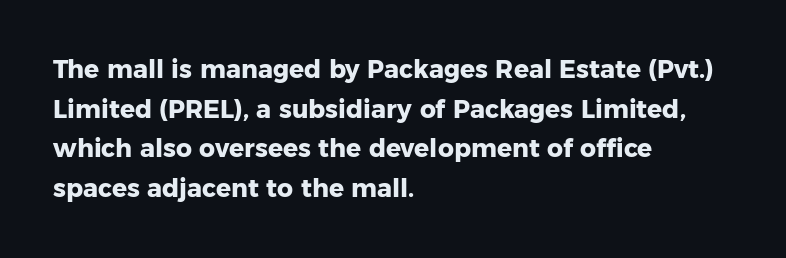
Q: Is the text bold? A: Yes.
Q: Is the text italic (slanted)? A: No, it is upright.
Q: Is the text underlined? A: No.
Q: How is the paragraph aligned? A: Left-aligned.
Q: Is the spacing between letters normal or unusually wide? A: Normal.
Q: Is the spacing between lines tight, normal or loose? A: Normal.
